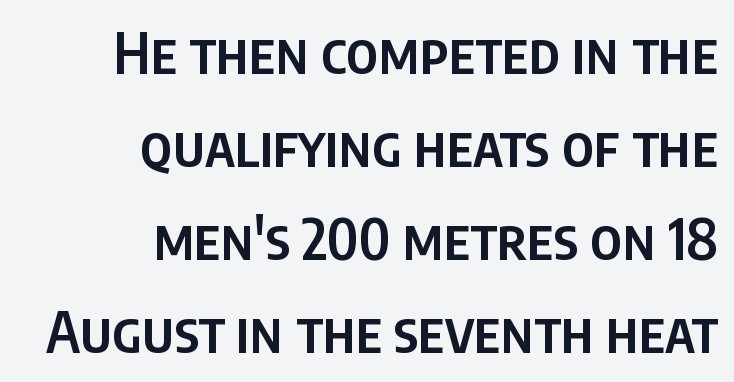
Q: Is the text bold? A: Semi-bold.
Q: Is the text italic (slanted)? A: No, it is upright.
Q: Is the typeface a serif or a sans-serif typeface? A: Sans-serif.
Q: Is the text underlined? A: No.
Q: How is the paragraph aligned? A: Right-aligned.
Q: Is the spacing between letters normal or unusually wide? A: Normal.
Q: Is the spacing between lines tight, normal or loose? A: Normal.
Q: Width (condensed, normal, or wide)? A: Condensed.
Q: Stroke contrast? A: Low.
Q: x-height? A: Large.
Q: Monospaced? A: No.
